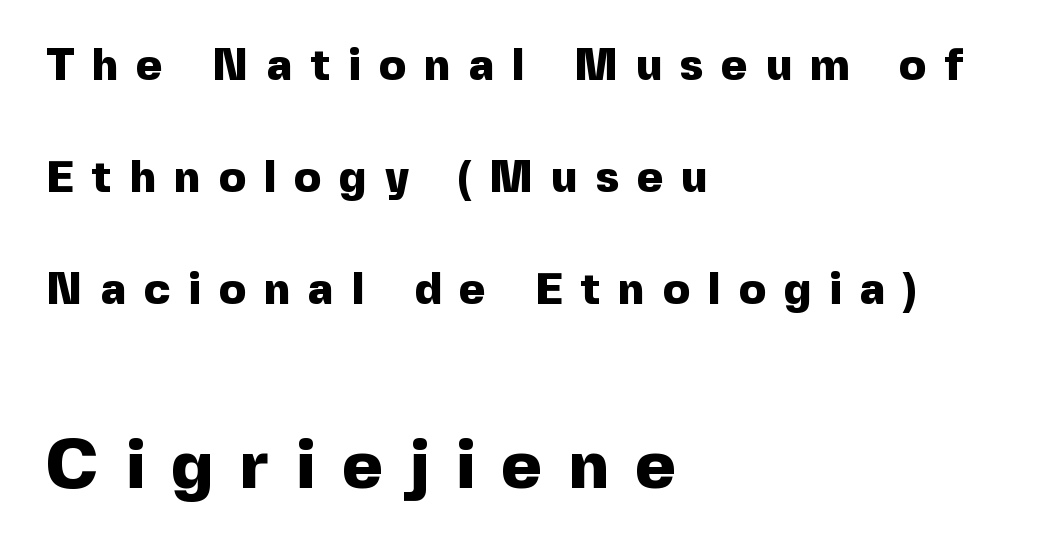
{"serif": "no", "italic": "no", "bold": "yes", "weight": "heavy", "width": "normal", "x_height": "medium", "monospaced": "no", "underline": "no", "align": "left", "line_spacing": "loose", "line_spacing_ratio": 2.49, "letter_spacing": "wide", "letter_spacing_em": 0.4, "larger_block": "second", "size_ratio": 1.51, "glyph_px": 68}
